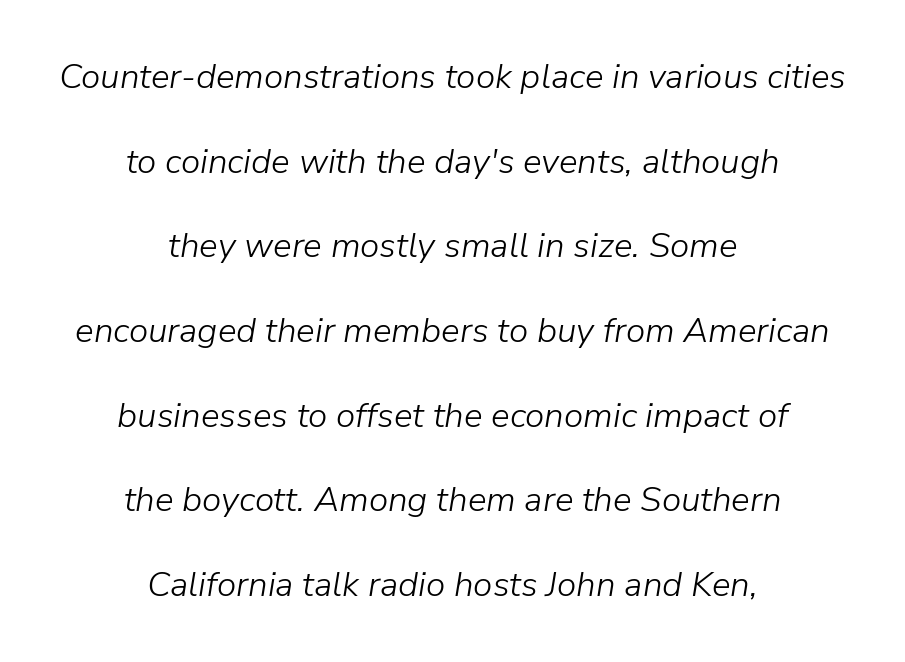
Looks like regular typesetting: each glyph gets only the width it needs. The axis of the letterforms is tilted away from vertical. Underline: absent. The letterforms sit at book weight or below.
